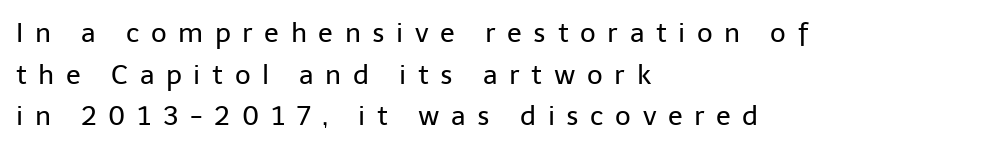
Q: Is the text bold? A: No.
Q: Is the text italic (slanted)? A: No, it is upright.
Q: Is the text underlined? A: No.
Q: How is the paragraph aligned? A: Left-aligned.
Q: Is the spacing between letters normal or unusually wide? A: Unusually wide.
Q: Is the spacing between lines tight, normal or loose? A: Normal.
